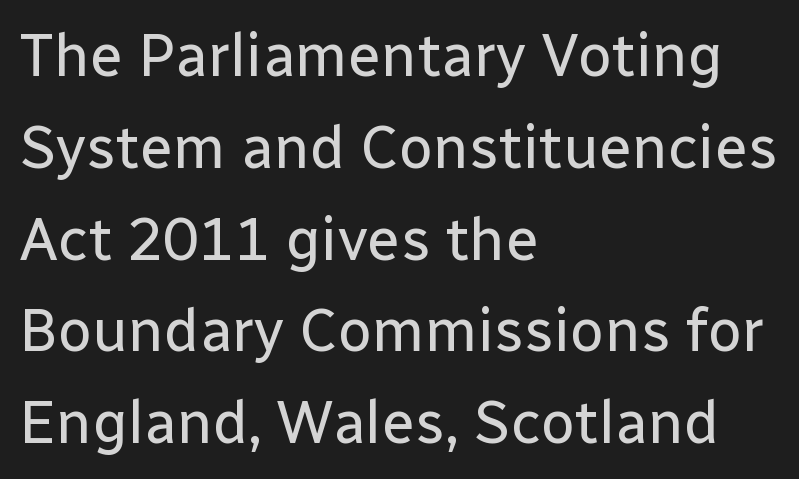
{"serif": "no", "italic": "no", "bold": "no", "weight": "regular", "width": "normal", "stroke_contrast": "low", "x_height": "medium", "monospaced": "no", "underline": "no", "align": "left", "line_spacing": "normal", "line_spacing_ratio": 1.53, "letter_spacing": "normal", "letter_spacing_em": 0.0, "glyph_px": 60}
